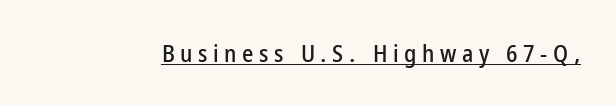
{"italic": "no", "underline": "yes", "letter_spacing": "wide", "letter_spacing_em": 0.23, "glyph_px": 24}
